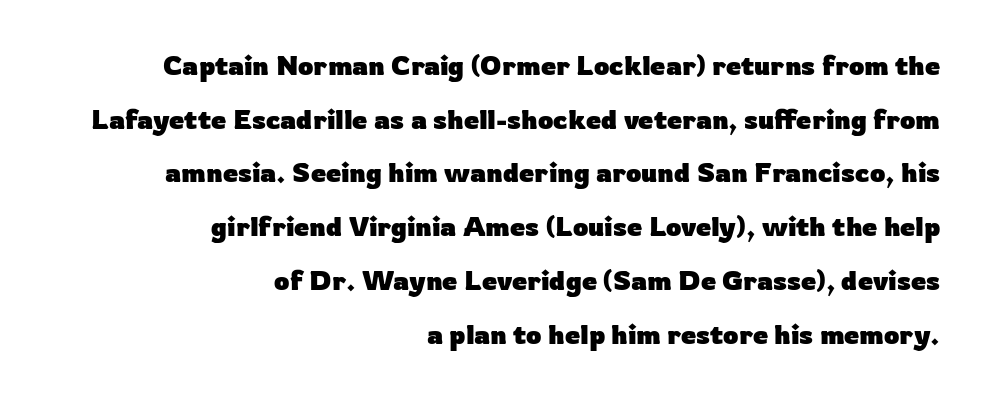
Alignment: flush right. As a designer I'd log this as weight 700, bold. Vertical strokes here are truly vertical. The gaps between neighbouring characters are ordinary and unremarkable. The space directly below the letters is spotless. Line spacing here is loose.
